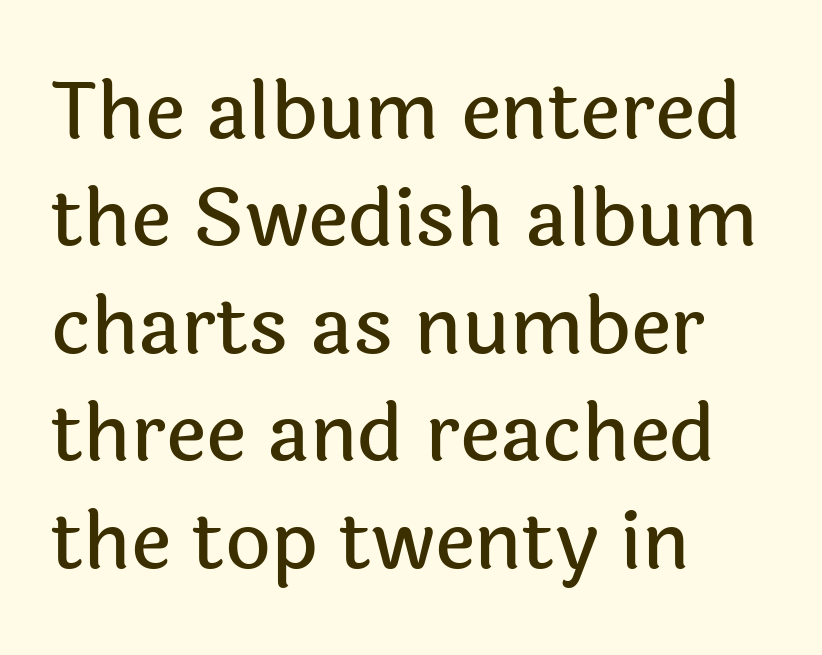
Where is the straight margin? On the left. The characters display no serif detailing; their extremities are plain. Glance below the letters and you will spot only blank space. Does the leading feel generous? No, just average.
